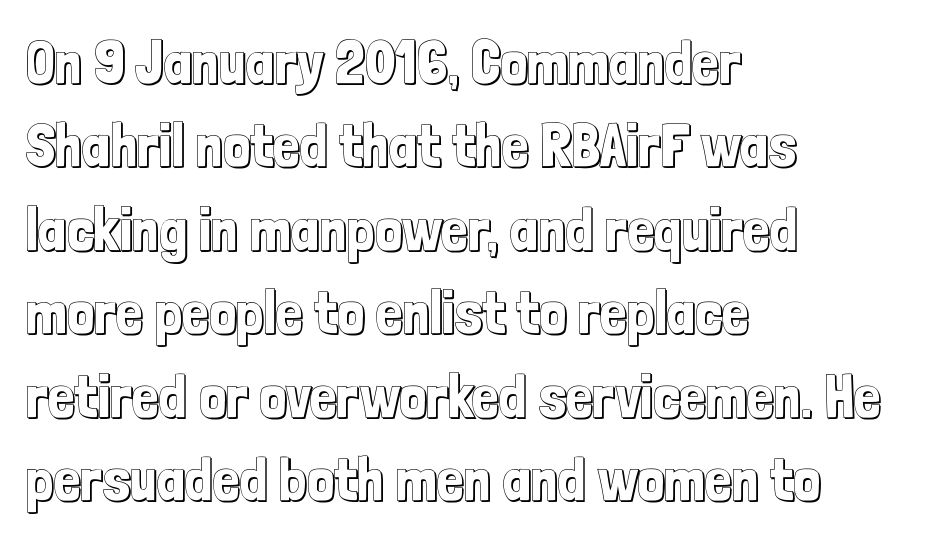
Q: Is the text italic (slanted)? A: No, it is upright.
Q: Is the text underlined? A: No.
Q: How is the paragraph aligned? A: Left-aligned.
Q: Is the spacing between letters normal or unusually wide? A: Normal.
Q: Is the spacing between lines tight, normal or loose? A: Normal.
Q: Width (condensed, normal, or wide)? A: Condensed.
Q: x-height? A: Medium.
Q: Monospaced? A: No.
